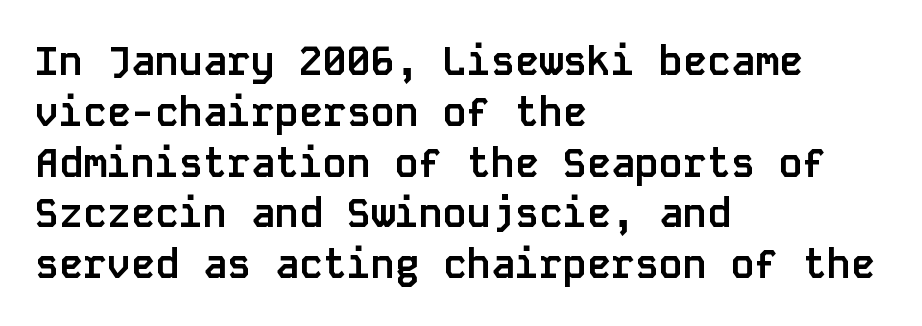
The image shows 40 px semibold sans-serif type, upright, monospaced; set left-aligned, normal line spacing (1.27x), normal letter spacing, not underlined; low stroke contrast and a large x-height.
